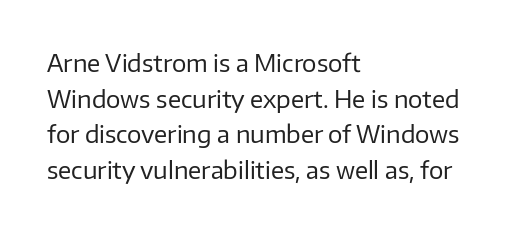
Q: Is the text bold? A: No.
Q: Is the text italic (slanted)? A: No, it is upright.
Q: Is the text underlined? A: No.
Q: How is the paragraph aligned? A: Left-aligned.
Q: Is the spacing between letters normal or unusually wide? A: Normal.
Q: Is the spacing between lines tight, normal or loose? A: Normal.
